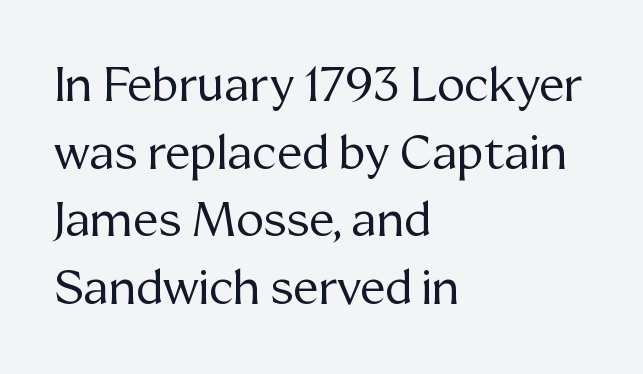
The image shows 47 px regular-weight serif type, upright; set left-aligned, normal line spacing (1.44x), normal letter spacing, not underlined; medium stroke contrast and a medium x-height.
